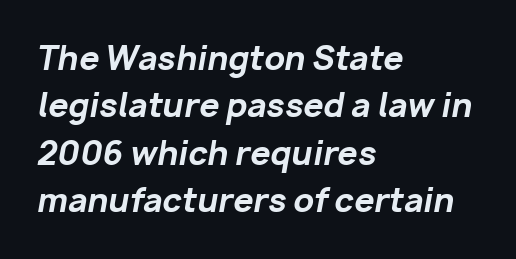
Vertical spacing — default. The passage shown is typed in a proportional face where columns would drift. These lines are set flush left with a ragged right edge. No extra tracking has been applied to these lines. Lines of text with bare space underneath. Slant detected: the letters are inclined.
